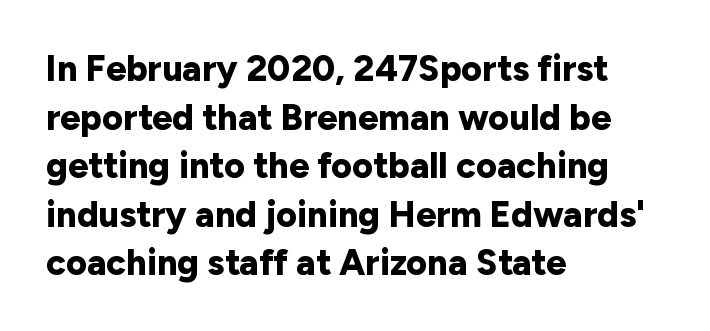
The image shows 36 px bold sans-serif type, upright; set left-aligned, normal line spacing (1.35x), normal letter spacing, not underlined; low stroke contrast and a medium x-height.
